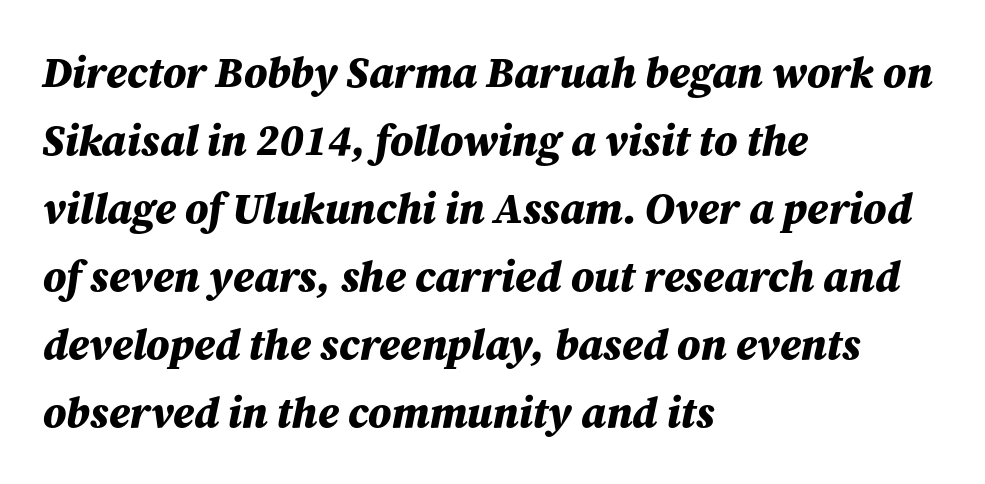
The image shows 43 px bold type, italic (leaning right); set left-aligned, normal line spacing (1.58x), normal letter spacing, not underlined; medium stroke contrast and a medium x-height.
